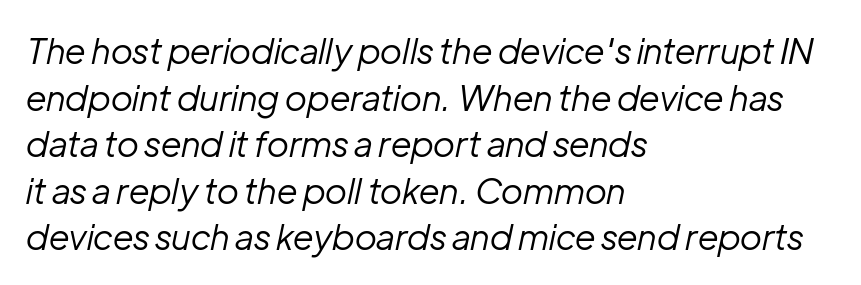
Q: Is the text bold? A: No.
Q: Is the text italic (slanted)? A: Yes, it leans right by about 12 degrees.
Q: Is the text underlined? A: No.
Q: How is the paragraph aligned? A: Left-aligned.
Q: Is the spacing between letters normal or unusually wide? A: Normal.
Q: Is the spacing between lines tight, normal or loose? A: Normal.
Q: Width (condensed, normal, or wide)? A: Normal.
Q: Stroke contrast? A: Low.
Q: x-height? A: Medium.
Q: Monospaced? A: No.
